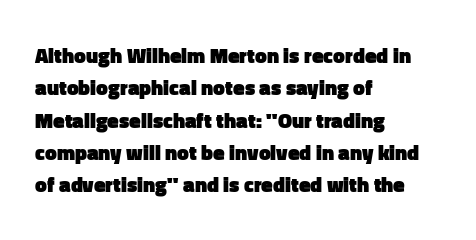
Unlike italic type, these characters show no tilt at all. Line starts are locked; line ends wander. Characters follow at the spacing the type designer built in. On the weight axis this lands at bold, roughly 700. The passage shown is not underscored anywhere.
